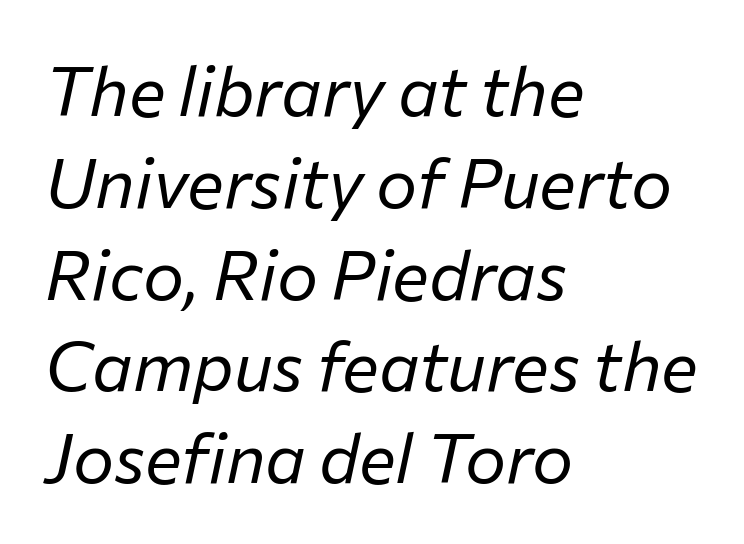
Compared with typical body copy, the letter spacing here is the same. Plain, unruled lines of type. Each letter keeps its own natural width here, so spacing adapts to shape. Emphasis-style slanted type is in use. Evenly set lines give the paragraph a standard silhouette.
